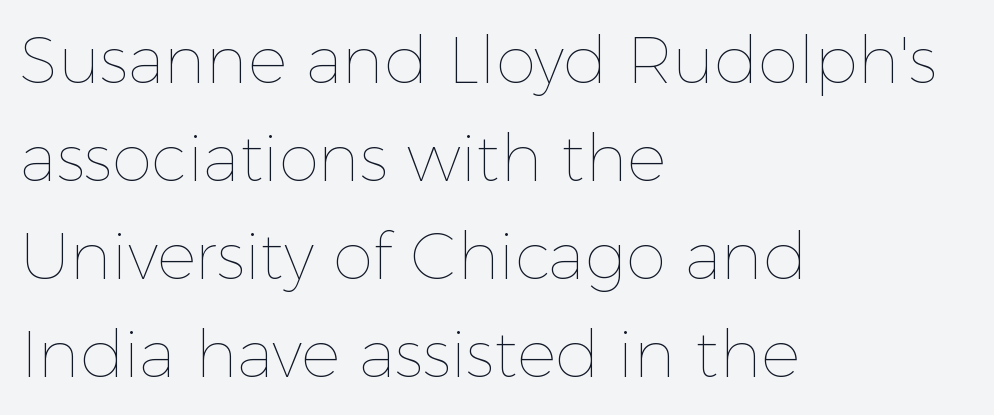
Does the leading feel generous? No, just average. The compositor pushed each line to the left boundary. Spacing between characters is what you'd get straight out of the box. Lines of text with bare space underneath.
